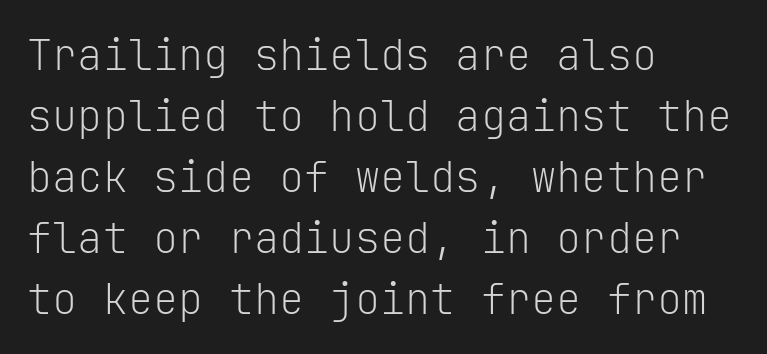
{"serif": "no", "italic": "no", "bold": "no", "weight": "light", "width": "normal", "stroke_contrast": "low", "x_height": "medium", "monospaced": "yes", "underline": "no", "align": "left", "line_spacing": "normal", "line_spacing_ratio": 1.45, "letter_spacing": "normal", "letter_spacing_em": 0.0, "glyph_px": 42}
